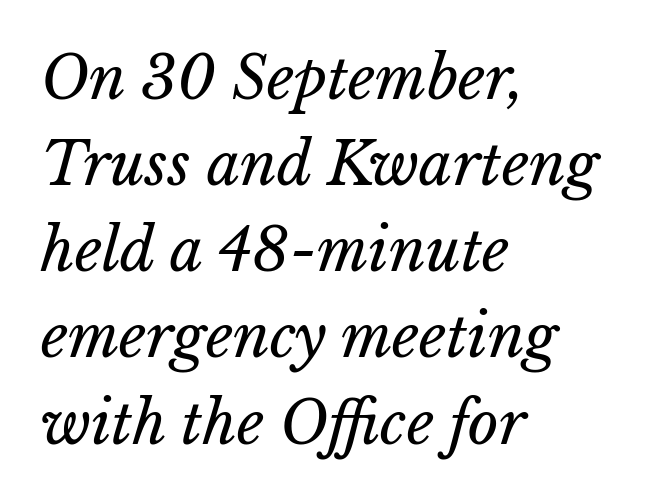
Q: Is the text bold? A: No.
Q: Is the text underlined? A: No.
Q: How is the paragraph aligned? A: Left-aligned.
Q: Is the spacing between letters normal or unusually wide? A: Normal.
Q: Is the spacing between lines tight, normal or loose? A: Normal.
Q: Width (condensed, normal, or wide)? A: Normal.
Q: Stroke contrast? A: Low.
Q: x-height? A: Medium.
Q: Monospaced? A: No.
